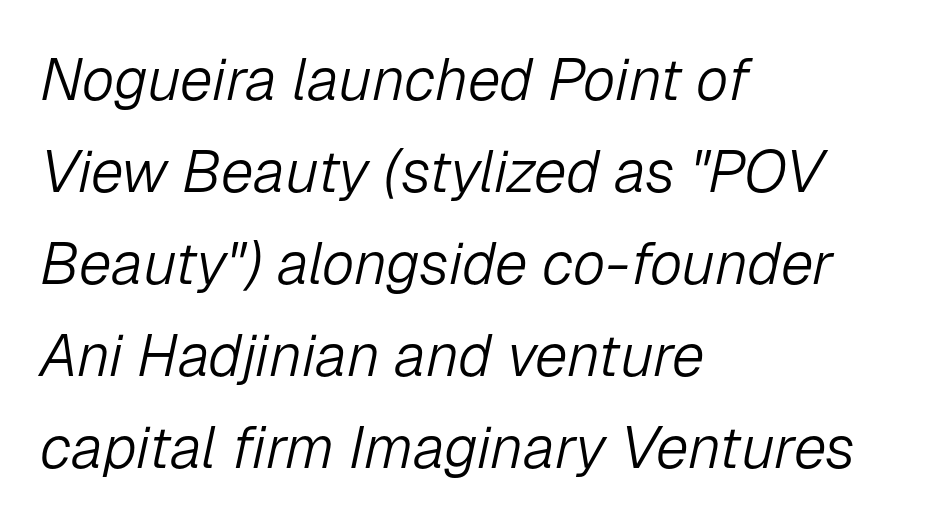
{"italic": "yes", "lean": "right", "slant_degrees": 12, "bold": "no", "weight": "light", "width": "normal", "stroke_contrast": "low", "x_height": "medium", "monospaced": "no", "underline": "no", "align": "left", "line_spacing": "normal", "line_spacing_ratio": 1.56, "letter_spacing": "normal", "letter_spacing_em": 0.0, "glyph_px": 59}
